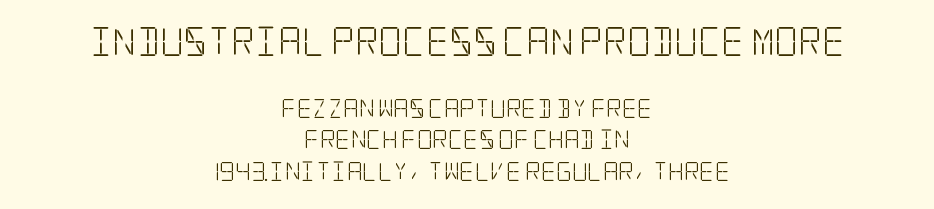
Visually, the top section dominates because its glyphs are scaled up. The face used here is seriffed, in the tradition of book romans. Every character sits straight up, as roman type does. Stems here are at most as thick as an everyday book face. Caption: standard tracking, unaltered.
